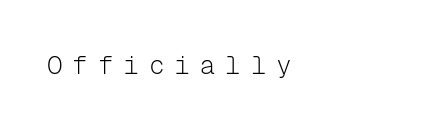
{"italic": "no", "bold": "no", "underline": "no", "align": "left", "letter_spacing": "wide", "letter_spacing_em": 0.38, "glyph_px": 26}
